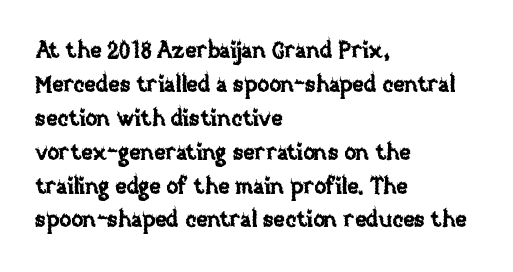
The image shows 22 px text type, upright; set left-aligned, normal line spacing (1.54x), normal letter spacing, not underlined.
